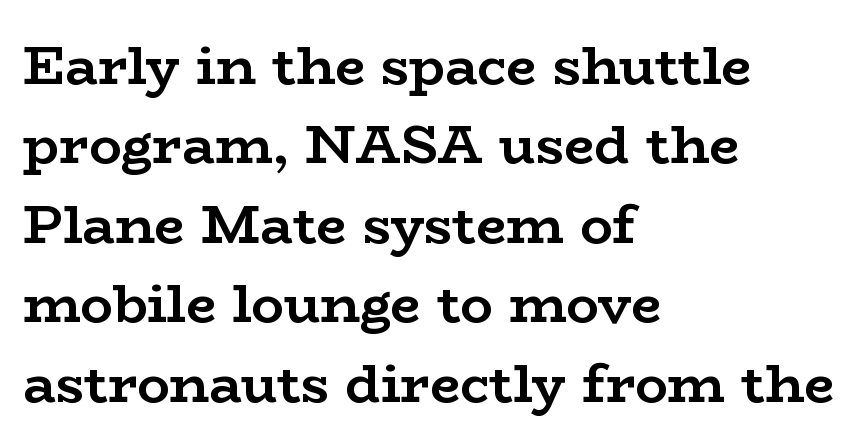
The image shows 54 px semibold, wide serif type, upright; set left-aligned, normal line spacing (1.47x), normal letter spacing, not underlined; low stroke contrast and a medium x-height.
